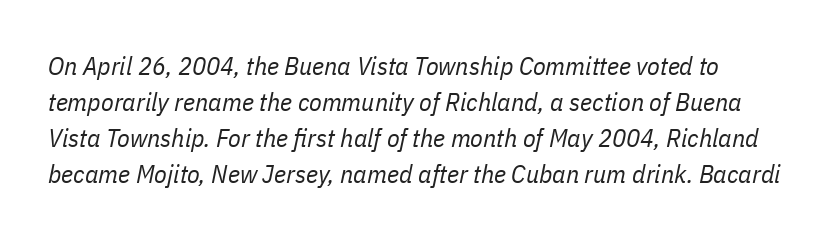
Q: Is the text bold? A: No.
Q: Is the text italic (slanted)? A: Yes, it leans right by about 11 degrees.
Q: Is the text underlined? A: No.
Q: Is the spacing between letters normal or unusually wide? A: Normal.
Q: Is the spacing between lines tight, normal or loose? A: Normal.
